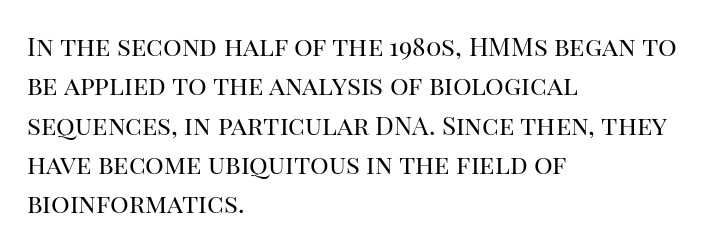
Q: Is the text bold? A: No.
Q: Is the text italic (slanted)? A: No, it is upright.
Q: Is the text underlined? A: No.
Q: How is the paragraph aligned? A: Left-aligned.
Q: Is the spacing between letters normal or unusually wide? A: Normal.
Q: Is the spacing between lines tight, normal or loose? A: Normal.
